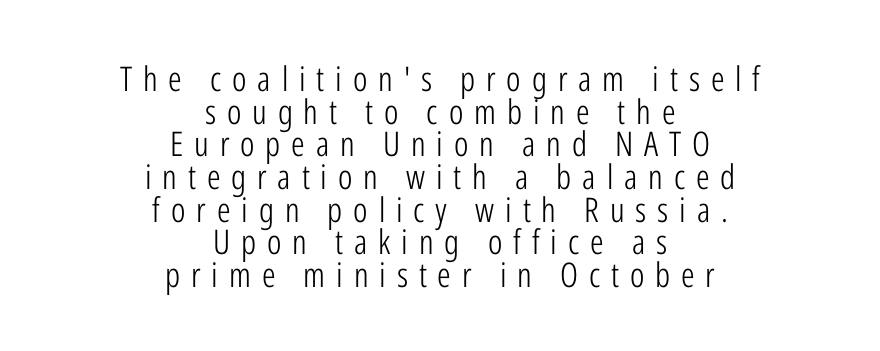
The image shows 34 px light, condensed sans-serif type, upright; set centered, tight line spacing (0.96x), unusually wide letter spacing (+0.32 em), not underlined; low stroke contrast and a medium x-height.
